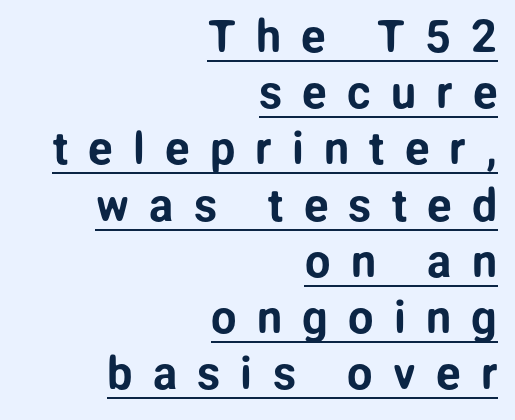
These lines are rendered in a variable-pitch font. Is there an underline? Yes — a line sits under the letters. Designer's note — italics off, roman on. The rendering anchors every line to the right-hand side. Tracking value appears strongly positive — letters spread wide.
